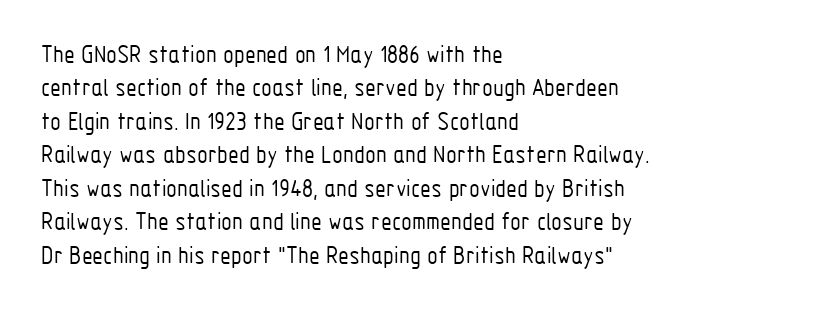
The image shows 25 px text type, upright; set left-aligned, normal line spacing (1.34x), normal letter spacing, not underlined.
